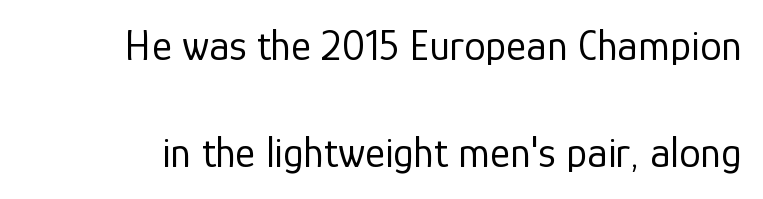
Q: Is the text bold? A: No.
Q: Is the text italic (slanted)? A: No, it is upright.
Q: Is the typeface a serif or a sans-serif typeface? A: Sans-serif.
Q: Is the text underlined? A: No.
Q: Is the spacing between letters normal or unusually wide? A: Normal.
Q: Is the spacing between lines tight, normal or loose? A: Loose.
Q: Width (condensed, normal, or wide)? A: Normal.
Q: Stroke contrast? A: Low.
Q: x-height? A: Medium.
Q: Monospaced? A: No.
